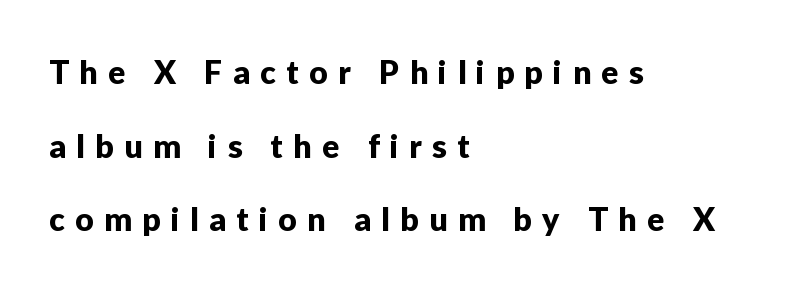
Q: Is the text italic (slanted)? A: No, it is upright.
Q: Is the typeface a serif or a sans-serif typeface? A: Sans-serif.
Q: Is the text underlined? A: No.
Q: How is the paragraph aligned? A: Left-aligned.
Q: Is the spacing between letters normal or unusually wide? A: Unusually wide.
Q: Is the spacing between lines tight, normal or loose? A: Loose.
Q: Width (condensed, normal, or wide)? A: Normal.
Q: Stroke contrast? A: Low.
Q: x-height? A: Medium.
Q: Monospaced? A: No.
